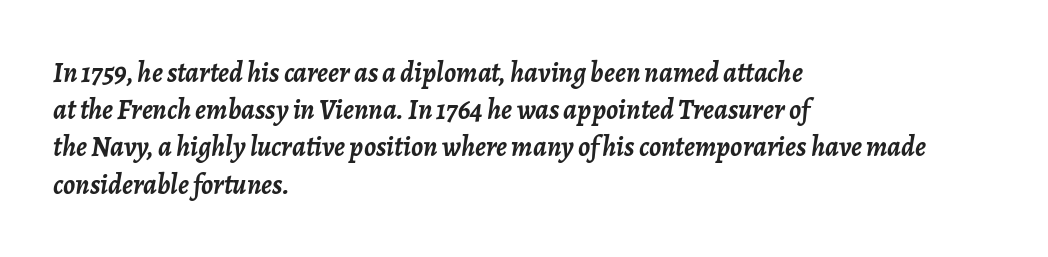
Heft: maximum for text — a bold. The passage is arranged the way most books set body copy — flush left. The vertical gap from one line to the next is medium. Varying glyph widths throughout — classic text-font behaviour.
